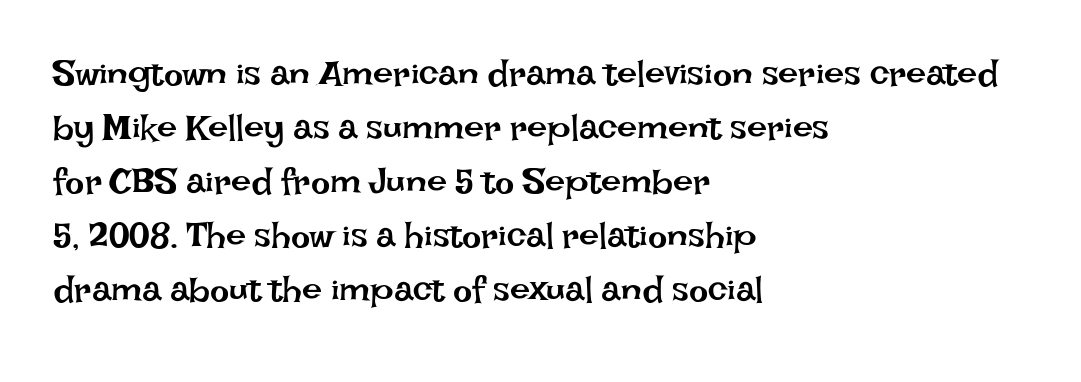
Q: Is the text bold? A: No.
Q: Is the text italic (slanted)? A: No, it is upright.
Q: Is the text underlined? A: No.
Q: How is the paragraph aligned? A: Left-aligned.
Q: Is the spacing between letters normal or unusually wide? A: Normal.
Q: Is the spacing between lines tight, normal or loose? A: Normal.
Q: Width (condensed, normal, or wide)? A: Normal.
Q: Stroke contrast? A: Low.
Q: x-height? A: Large.
Q: Monospaced? A: No.
